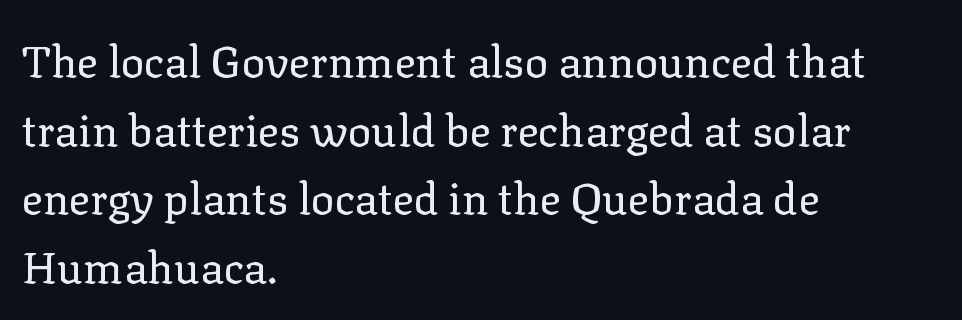
{"serif": "yes", "italic": "no", "bold": "no", "weight": "regular", "width": "normal", "stroke_contrast": "low", "x_height": "medium", "monospaced": "no", "underline": "no", "align": "left", "line_spacing": "normal", "line_spacing_ratio": 1.56, "letter_spacing": "normal", "letter_spacing_em": 0.0, "glyph_px": 44}
